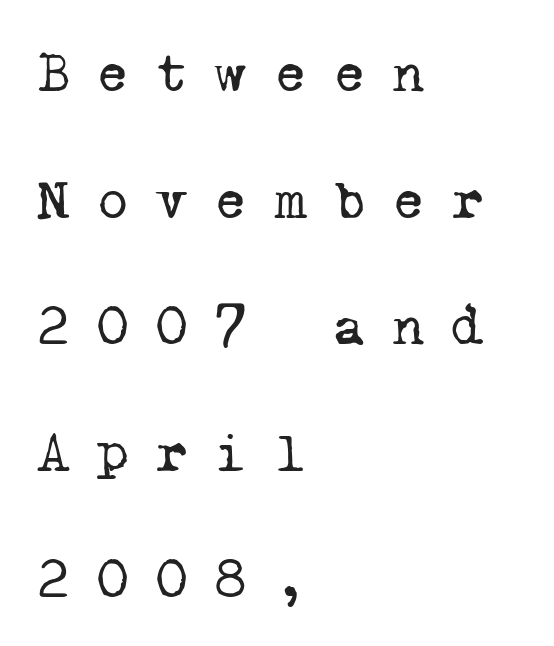
Q: Is the text bold? A: No.
Q: Is the typeface a serif or a sans-serif typeface? A: Serif.
Q: Is the text underlined? A: No.
Q: How is the paragraph aligned? A: Left-aligned.
Q: Is the spacing between letters normal or unusually wide? A: Unusually wide.
Q: Is the spacing between lines tight, normal or loose? A: Loose.
Q: Width (condensed, normal, or wide)? A: Normal.
Q: Stroke contrast? A: Low.
Q: x-height? A: Medium.
Q: Monospaced? A: Yes.
